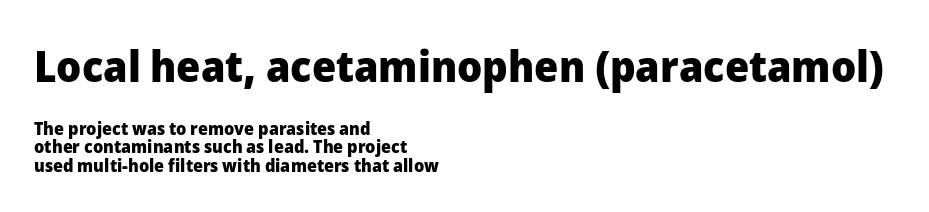
The image shows 44 px heavy sans-serif type, upright; set left-aligned, tight line spacing (1.03x), normal letter spacing, not underlined; the first (top) block is 2.44x larger; low stroke contrast and a medium x-height.
